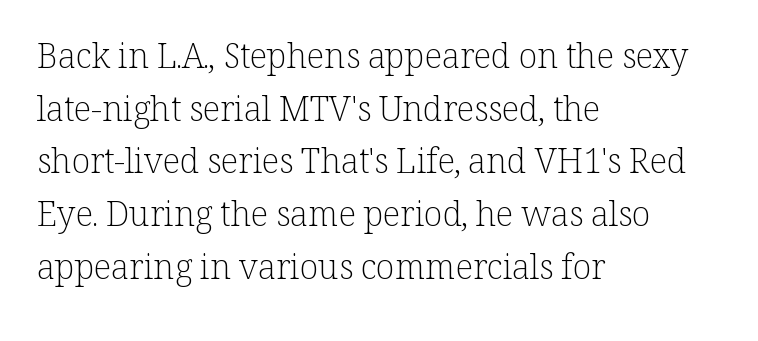
Q: Is the text bold? A: No.
Q: Is the text italic (slanted)? A: No, it is upright.
Q: Is the typeface a serif or a sans-serif typeface? A: Serif.
Q: Is the text underlined? A: No.
Q: How is the paragraph aligned? A: Left-aligned.
Q: Is the spacing between letters normal or unusually wide? A: Normal.
Q: Is the spacing between lines tight, normal or loose? A: Normal.
Q: Width (condensed, normal, or wide)? A: Normal.
Q: Stroke contrast? A: Low.
Q: x-height? A: Medium.
Q: Monospaced? A: No.
